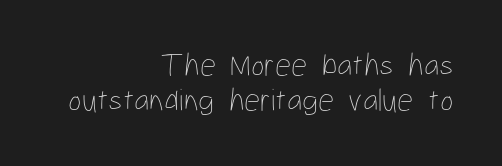
{"italic": "no", "bold": "no", "weight": "thin", "width": "condensed", "stroke_contrast": "low", "x_height": "medium", "monospaced": "no", "underline": "no", "align": "right", "line_spacing": "tight", "line_spacing_ratio": 1.08, "letter_spacing": "normal", "letter_spacing_em": 0.0, "glyph_px": 32}
